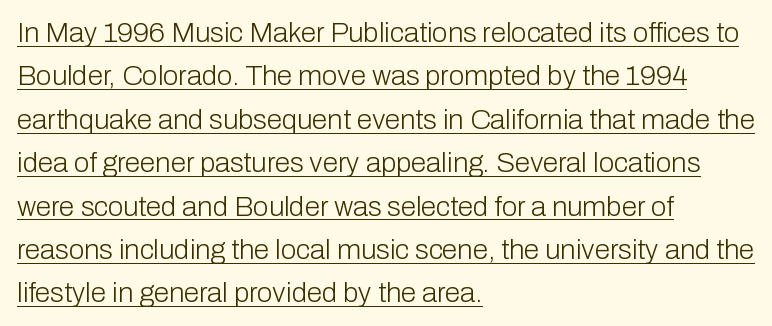
Bold? No — there's no thickening of the strokes. Note the varied advance widths — an 'i' is clearly narrower than an 'm'. Check the space under the baseline: a stroke is drawn there. Type style note: lacks serifs. Students, observe: this is what conventionally led text looks like.
